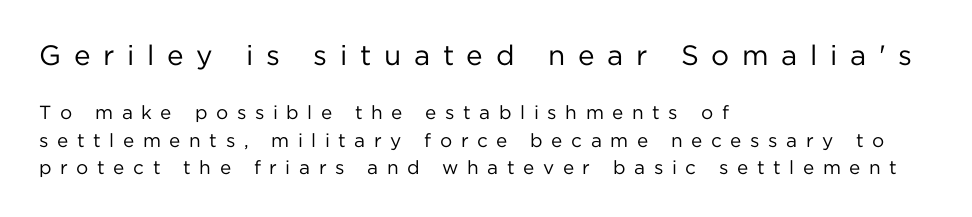
The strokes are not fattened; the text isn't bold. Unmarked baselines from the first word to the last. In terms of letterspacing, this is a distinctly airy, spread setting. Font category for this specimen: sans-serif.
